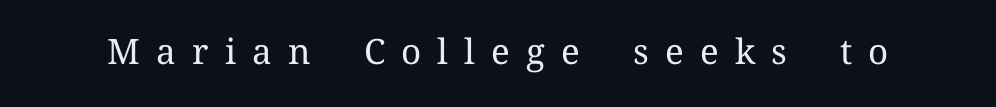
{"serif": "yes", "italic": "no", "bold": "no", "weight": "regular", "width": "normal", "stroke_contrast": "medium", "x_height": "medium", "monospaced": "no", "underline": "no", "letter_spacing": "wide", "letter_spacing_em": 0.46, "glyph_px": 35}
